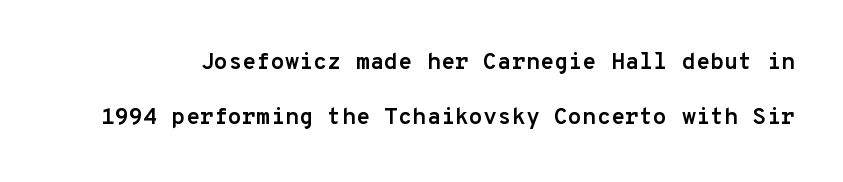
Q: Is the text bold? A: Yes.
Q: Is the text italic (slanted)? A: No, it is upright.
Q: Is the text underlined? A: No.
Q: Is the spacing between letters normal or unusually wide? A: Normal.
Q: Is the spacing between lines tight, normal or loose? A: Loose.
